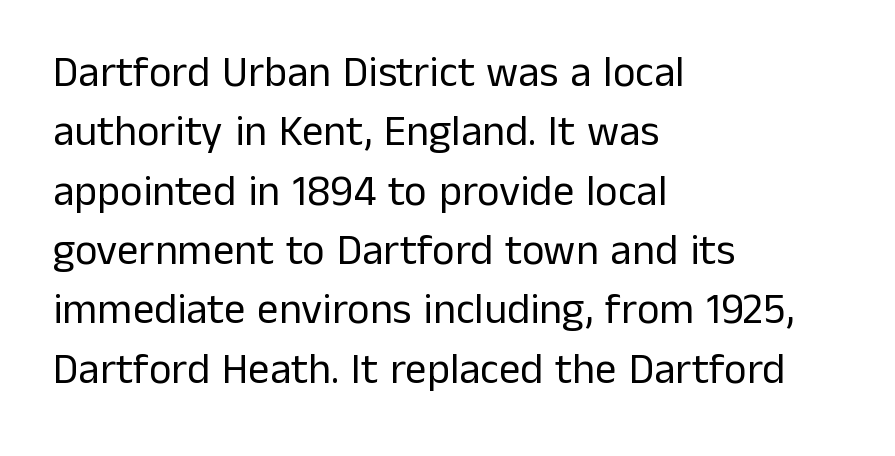
Are there feet on the stems? There aren't — it's a sans. The passage shown is typed in a proportional face where columns would drift. These lines keep a tight, regular rhythm from letter to letter. The letters stand upright; this is a roman face. Where is the straight margin? On the left. Normally led — the rows are evenly, conventionally spaced.
